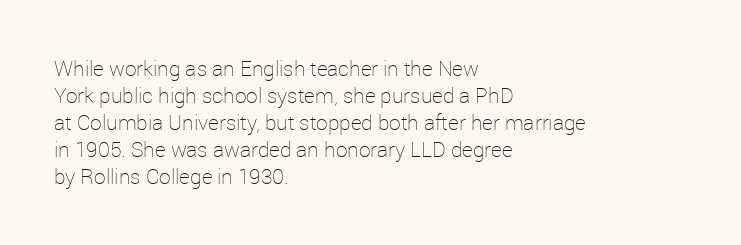
The image shows 21 px text type, upright; set left-aligned, normal line spacing (1.29x), normal letter spacing, not underlined.
